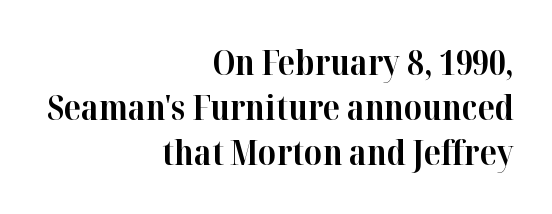
Q: Is the text bold? A: Yes.
Q: Is the text italic (slanted)? A: No, it is upright.
Q: Is the typeface a serif or a sans-serif typeface? A: Serif.
Q: Is the text underlined? A: No.
Q: How is the paragraph aligned? A: Right-aligned.
Q: Is the spacing between letters normal or unusually wide? A: Normal.
Q: Is the spacing between lines tight, normal or loose? A: Normal.
Q: Width (condensed, normal, or wide)? A: Normal.
Q: Stroke contrast? A: High.
Q: x-height? A: Medium.
Q: Monospaced? A: No.
